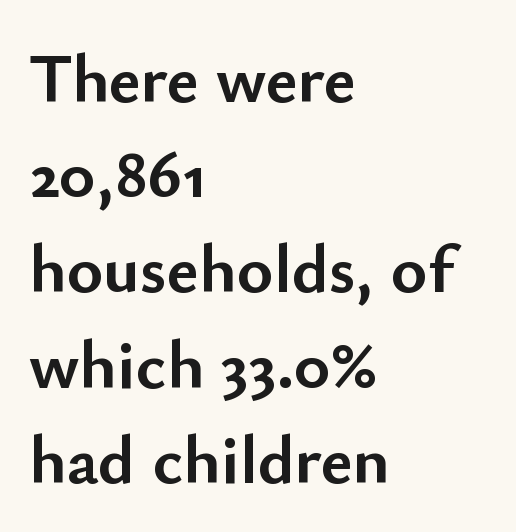
Think of a printed novel: that variable character pitch is what you see here. Each letter's strokes conclude bluntly, with no projecting serifs. Honestly, there is no underline to notice here at all. What's the leading like? Ordinary, nothing unusual. As a designer I'd log this as weight 700, bold.
